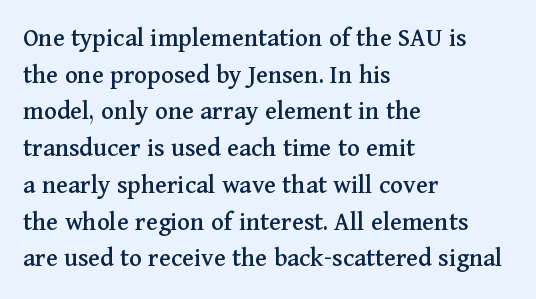
Alignment: flush left. The lettering stays uniformly vertical, giving the passage a roman look. The block of text has a typical density, with ordinary space between rows. Beneath every word, the page is bare. Compared with typical body copy, the letter spacing here is the same.
